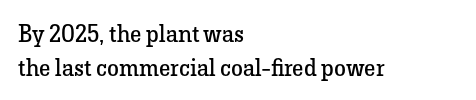
Decoration check: the copy has no underline. Teacher's note: observe the even left margin — that is flush-left alignment. Interline gaps are of average width in this sample. No chunkiness to these letters — they're not bold. These lines were composed using upright roman letters.
